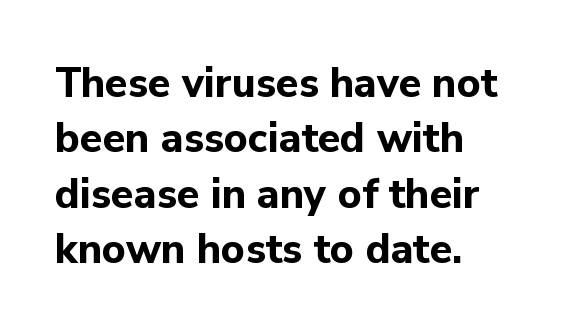
{"serif": "no", "italic": "no", "bold": "yes", "weight": "bold", "width": "normal", "stroke_contrast": "low", "x_height": "medium", "monospaced": "no", "underline": "no", "align": "left", "line_spacing": "normal", "line_spacing_ratio": 1.35, "letter_spacing": "normal", "letter_spacing_em": 0.0, "glyph_px": 41}
